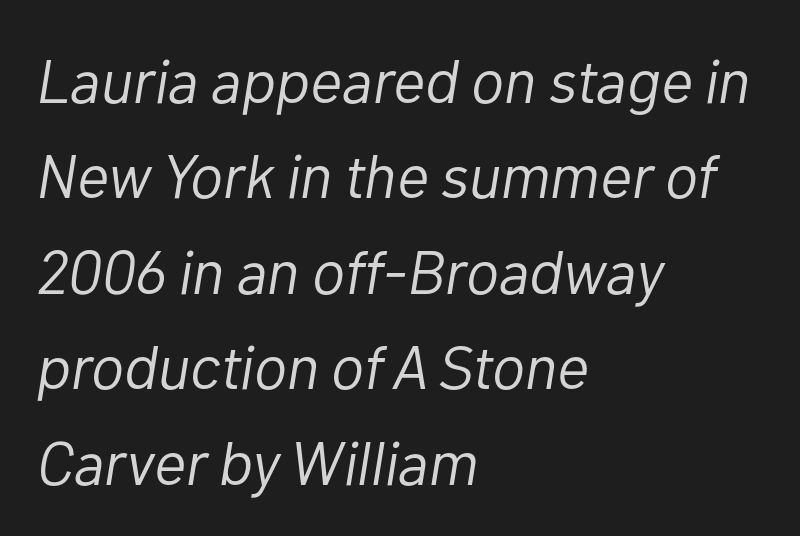
Caption: standard tracking, unaltered. You could not count columns in this text — the font is proportionally spaced. Horizontally, the lines are justified to the leading edge only. Plain, unruled lines of type. The whole block is typeset with a tilt. No chunkiness to these letters — they're not bold.
